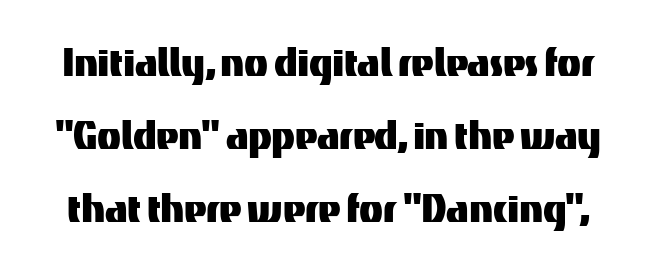
The image shows 49 px sans-serif type, upright; set normal line spacing (1.49x), normal letter spacing, not underlined; medium stroke contrast and a medium x-height.
